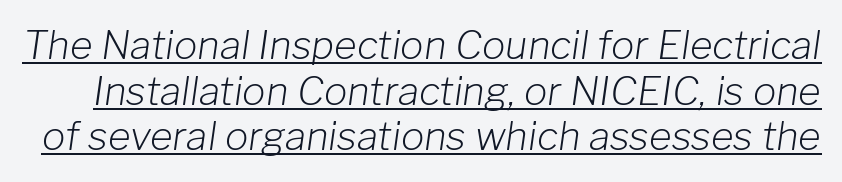
Q: Is the text bold? A: No.
Q: Is the text italic (slanted)? A: Yes, it leans right by about 8 degrees.
Q: Is the text underlined? A: Yes.
Q: Is the spacing between letters normal or unusually wide? A: Normal.
Q: Width (condensed, normal, or wide)? A: Normal.
Q: Stroke contrast? A: Low.
Q: x-height? A: Medium.
Q: Monospaced? A: No.
